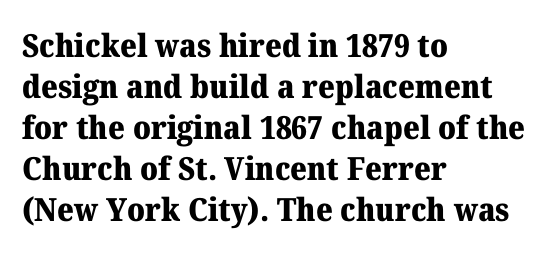
Posture: vertical. Think of a printed novel: that variable character pitch is what you see here. Inter-character spacing is left at the font's built-in metrics. What kind of face is this? One with serifs. Pretty heavy lettering here — definitely bold.
